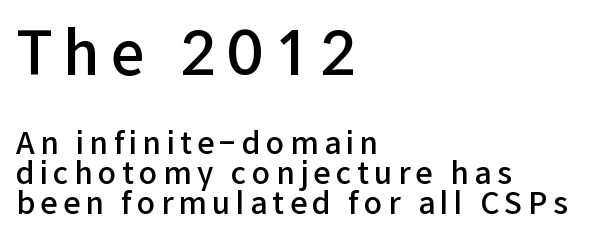
Q: Is the text bold? A: Semi-bold.
Q: Is the text italic (slanted)? A: No, it is upright.
Q: Is the typeface a serif or a sans-serif typeface? A: Sans-serif.
Q: Is the text underlined? A: No.
Q: How is the paragraph aligned? A: Left-aligned.
Q: Is the spacing between lines tight, normal or loose? A: Tight.
Q: Which block of text is set in a larger size, the first (top) or the second (bottom)? A: The first (top) one.
Q: Width (condensed, normal, or wide)? A: Normal.
Q: Stroke contrast? A: Low.
Q: x-height? A: Medium.
Q: Monospaced? A: No.
